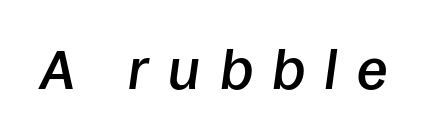
{"italic": "yes", "lean": "right", "slant_degrees": 8, "bold": "semi", "weight": "semibold", "width": "normal", "stroke_contrast": "low", "x_height": "large", "monospaced": "no", "underline": "no", "letter_spacing": "wide", "letter_spacing_em": 0.34, "glyph_px": 56}
